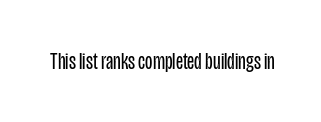
{"italic": "no", "bold": "no", "underline": "no", "letter_spacing": "normal", "letter_spacing_em": 0.0, "glyph_px": 24}
